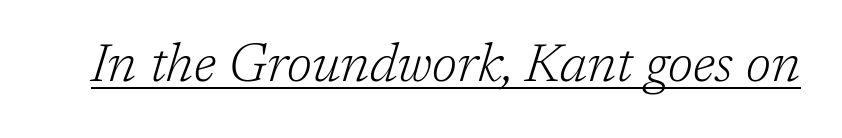
Q: Is the text bold? A: No.
Q: Is the text italic (slanted)? A: Yes, it leans right by about 17 degrees.
Q: Is the typeface a serif or a sans-serif typeface? A: Serif.
Q: Is the text underlined? A: Yes.
Q: Is the spacing between letters normal or unusually wide? A: Normal.
Q: Width (condensed, normal, or wide)? A: Normal.
Q: Stroke contrast? A: Low.
Q: x-height? A: Medium.
Q: Monospaced? A: No.
